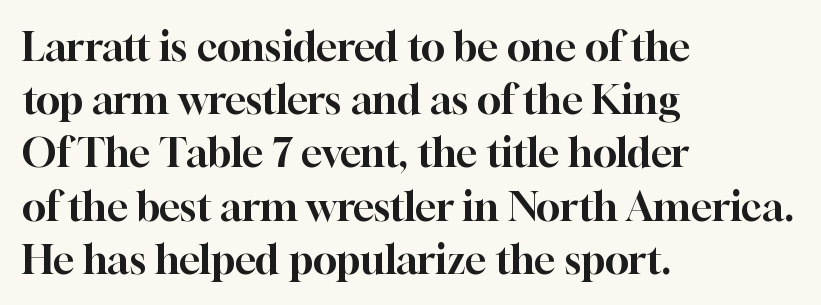
Q: Is the text italic (slanted)? A: No, it is upright.
Q: Is the typeface a serif or a sans-serif typeface? A: Serif.
Q: Is the text underlined? A: No.
Q: How is the paragraph aligned? A: Left-aligned.
Q: Is the spacing between letters normal or unusually wide? A: Normal.
Q: Is the spacing between lines tight, normal or loose? A: Normal.
Q: Width (condensed, normal, or wide)? A: Normal.
Q: Stroke contrast? A: High.
Q: x-height? A: Medium.
Q: Monospaced? A: No.
